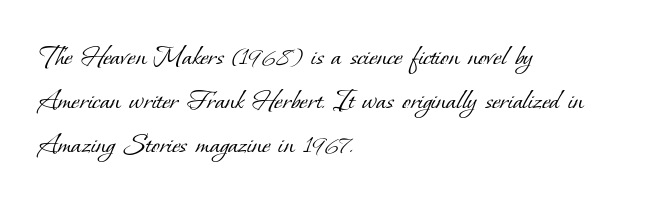
{"serif": "yes", "bold": "no", "weight": "light", "width": "normal", "stroke_contrast": "low", "x_height": "small", "monospaced": "no", "underline": "no", "align": "left", "line_spacing": "normal", "line_spacing_ratio": 1.42, "letter_spacing": "normal", "letter_spacing_em": 0.0, "glyph_px": 31}
